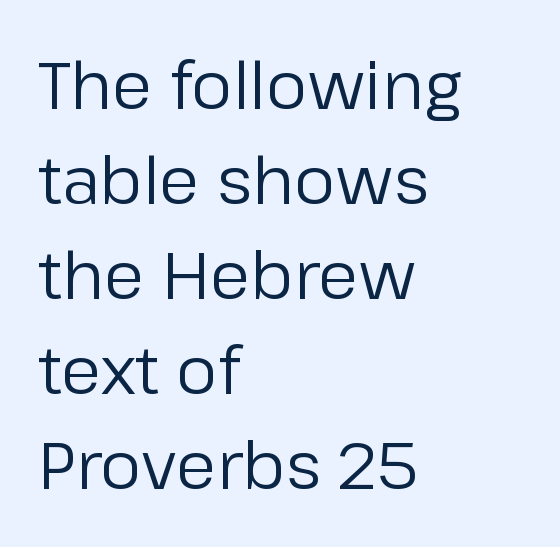
Look at the tracking — it's just the regular setting, nothing added. No word sits above an underline. Reading down the column, the eye jumps a familiar distance to each next line. The strokes are not fattened; the text isn't bold.
